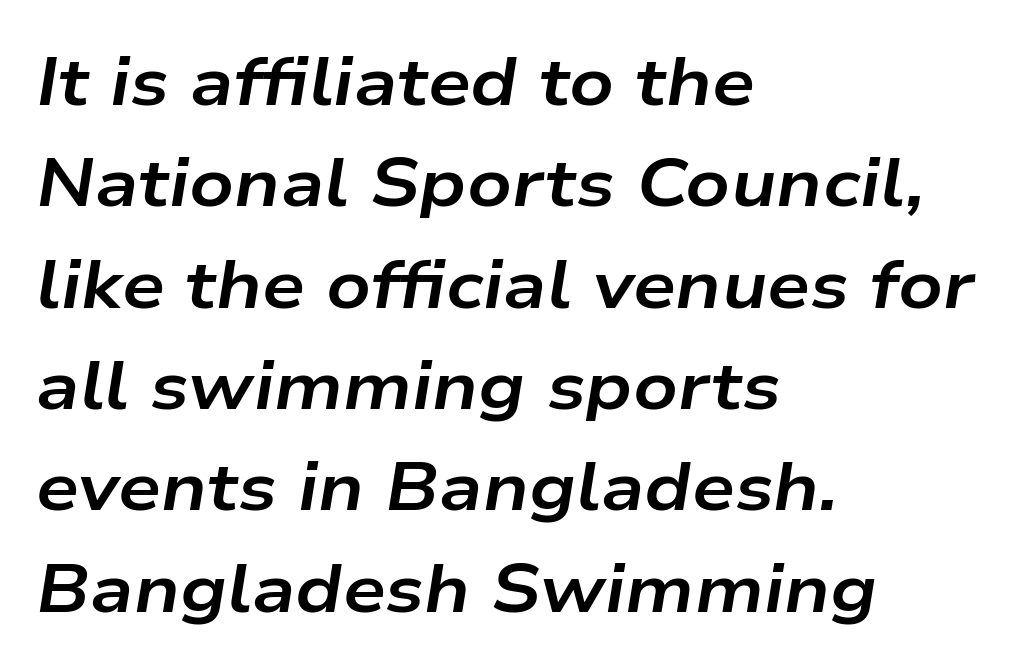
{"italic": "yes", "lean": "right", "slant_degrees": 9, "bold": "yes", "weight": "bold", "width": "wide", "stroke_contrast": "low", "x_height": "medium", "monospaced": "no", "underline": "no", "align": "left", "line_spacing": "normal", "line_spacing_ratio": 1.49, "letter_spacing": "normal", "letter_spacing_em": 0.0, "glyph_px": 68}
